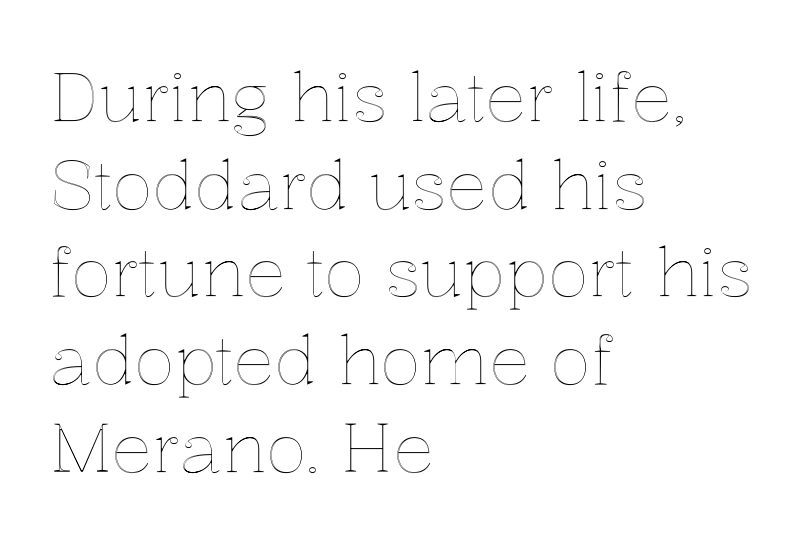
Horizontal bands of white between lines are of average thickness. Caption: multi-line text, flush left, ragged right. Has an underline been added? It has not. Quick note: not italic, upright. Spacing verdict: proportional, widths tailored to each character. Tracking value appears to be zero — textbook default spacing.
